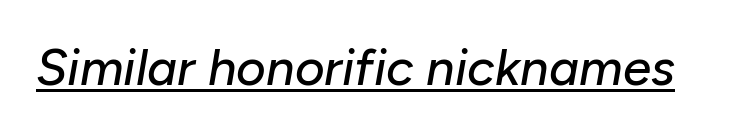
The image shows 51 px text type, italic (leaning right); set normal letter spacing, underlined; low stroke contrast and a medium x-height.
